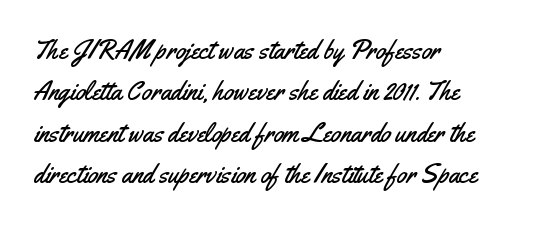
The image shows 26 px text type; set left-aligned, normal line spacing (1.59x), normal letter spacing, not underlined.
